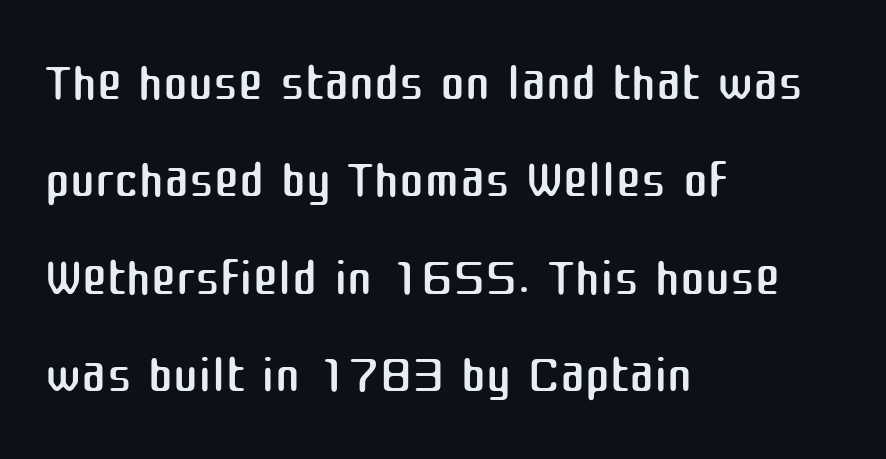
{"serif": "no", "italic": "no", "bold": "no", "weight": "regular", "width": "normal", "stroke_contrast": "medium", "x_height": "medium", "monospaced": "no", "underline": "no", "align": "left", "line_spacing": "normal", "line_spacing_ratio": 1.3, "letter_spacing": "normal", "letter_spacing_em": 0.0, "glyph_px": 75}
